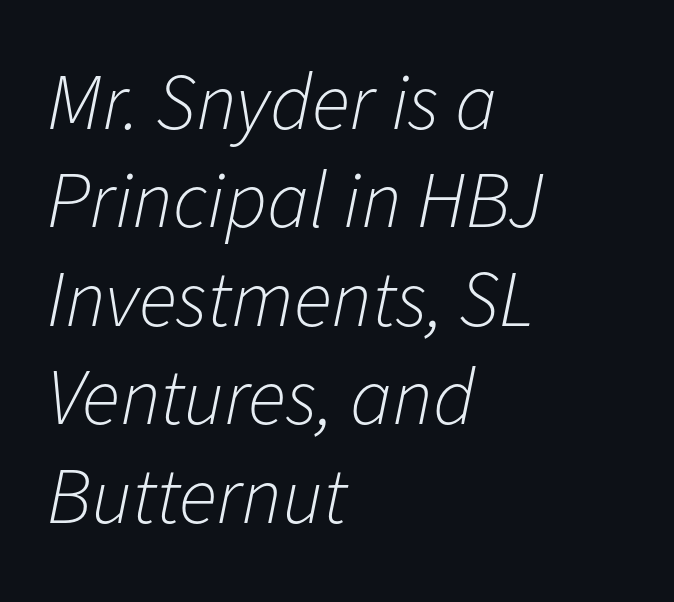
You could call the tracking neutral — neither tight nor loose. This is not heavy type; no bold has been used. The passage shown is not underscored anywhere. Notice how the stems are inclined rather than vertical — that's the hallmark of italics. Alignment: flush left.
